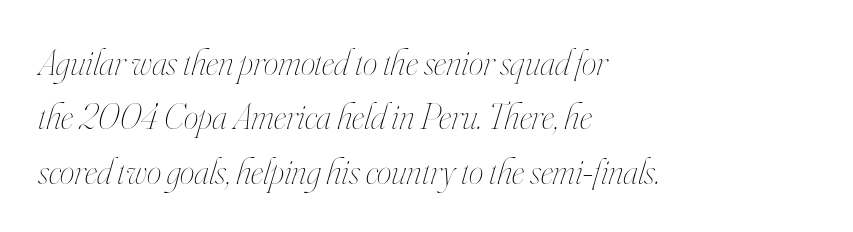
The image shows 37 px thin, condensed type, italic (leaning right); set left-aligned, normal line spacing (1.47x), normal letter spacing, not underlined; high stroke contrast and a small x-height.
